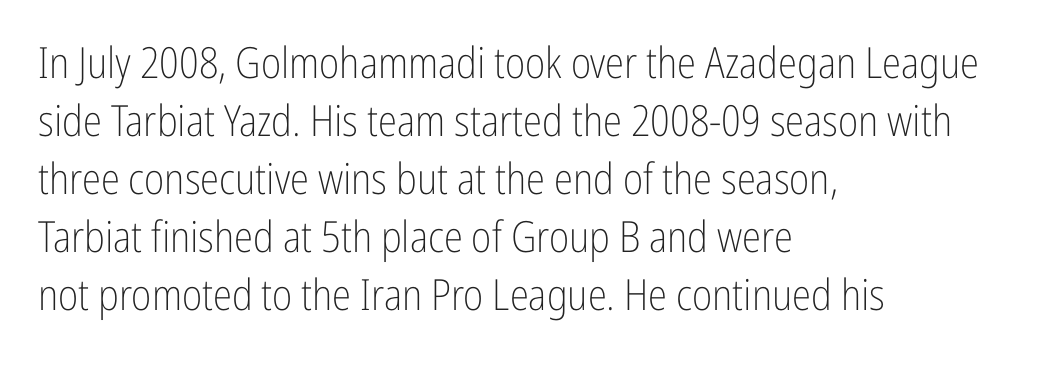
The image shows 43 px light, condensed sans-serif type, upright; set left-aligned, normal line spacing (1.35x), normal letter spacing, not underlined; low stroke contrast and a medium x-height.
